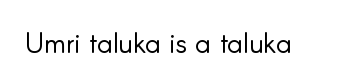
The image shows 28 px light sans-serif type, upright; set normal letter spacing, not underlined; low stroke contrast and a small x-height.
